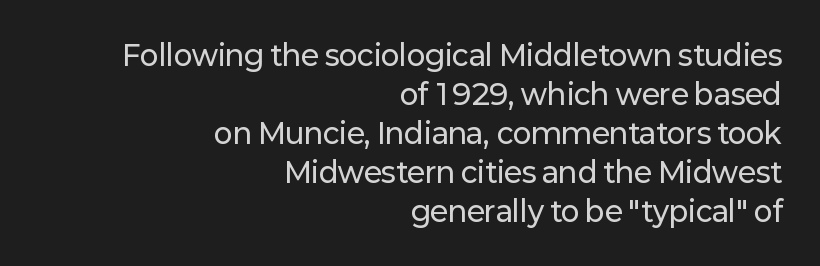
{"serif": "no", "italic": "no", "width": "normal", "stroke_contrast": "low", "x_height": "medium", "monospaced": "no", "underline": "no", "align": "right", "line_spacing": "normal", "line_spacing_ratio": 1.39, "letter_spacing": "normal", "letter_spacing_em": 0.0, "glyph_px": 28}
